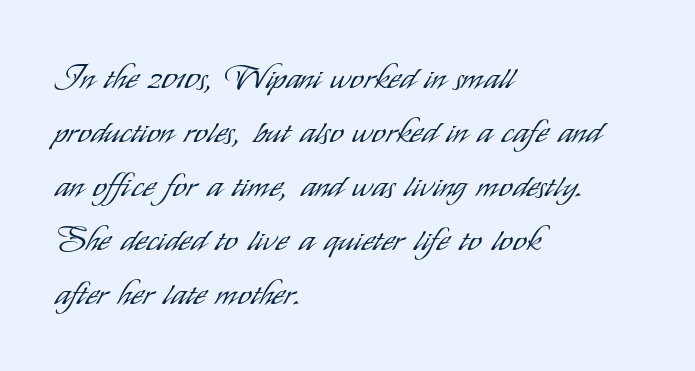
{"serif": "no", "bold": "no", "weight": "light", "width": "condensed", "stroke_contrast": "low", "x_height": "small", "monospaced": "no", "underline": "no", "align": "left", "line_spacing": "normal", "line_spacing_ratio": 1.59, "letter_spacing": "normal", "letter_spacing_em": 0.0, "glyph_px": 34}
